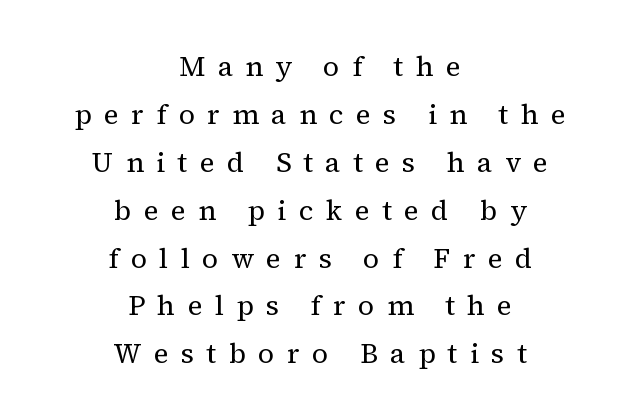
{"serif": "yes", "italic": "no", "bold": "no", "weight": "regular", "width": "normal", "stroke_contrast": "medium", "x_height": "medium", "monospaced": "no", "underline": "no", "align": "center", "line_spacing_ratio": 1.71, "letter_spacing": "wide", "letter_spacing_em": 0.44, "glyph_px": 28}
